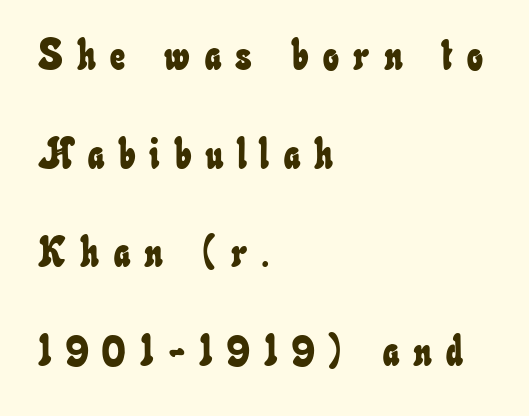
Reading down the column, the eye jumps a long way to each next line. A student would call this left alignment; a typographer would say flush left, rag right. Descenders hang freely into open space. What stands out about the letter spacing? Its width — letters are far apart.
